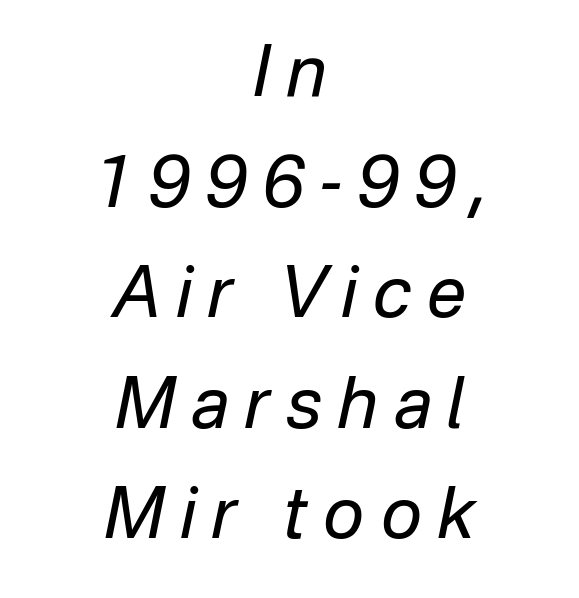
{"italic": "yes", "lean": "right", "slant_degrees": 12, "bold": "no", "weight": "regular", "width": "normal", "stroke_contrast": "low", "x_height": "medium", "monospaced": "no", "underline": "no", "align": "center", "line_spacing": "normal", "line_spacing_ratio": 1.58, "letter_spacing": "wide", "letter_spacing_em": 0.23, "glyph_px": 70}
